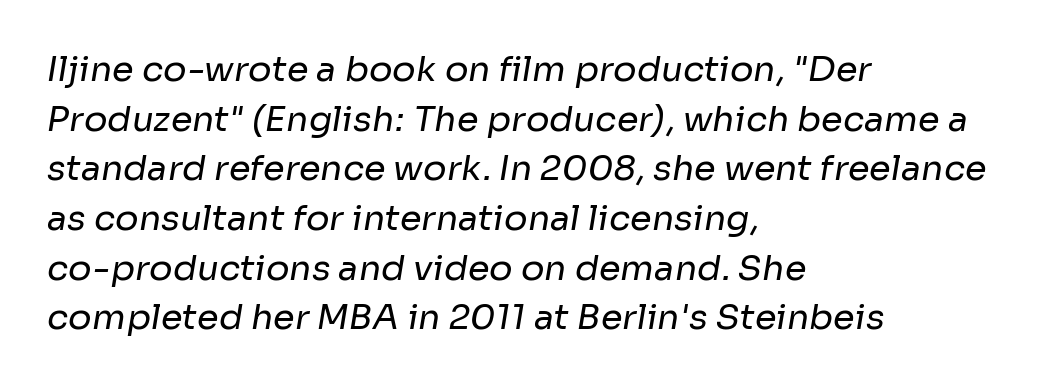
These lines are rendered in a variable-pitch font. Weight class: somewhere from thin through regular. The face used here is rendered with its standard letterfit. The designer left line spacing at the default. Anything drawn beneath the words? Only blank space. Check where the strokes stop: nothing finishes them off — pure sans.
